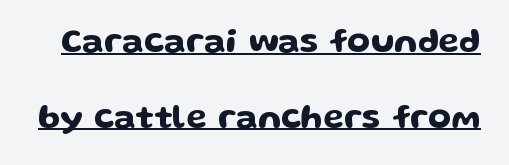
Leading: increased. These lines are composed in type without serifs. Observe the ordinary spacing: letters are neighbours, not strangers. The font's upright variant was chosen for this text.
